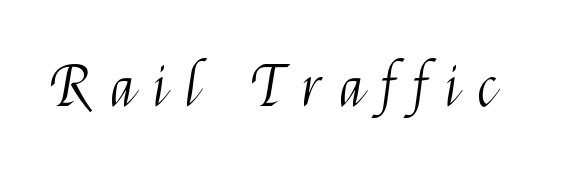
This is sans-serif lettering, the kind often seen on screens and signage. Summary of weight: not heavy and not bold. Underlining? Definitely not there. Characters follow at a spacing far wider than the type designer built in. Character widths vary here, with narrow letters taking less room than wide ones.
